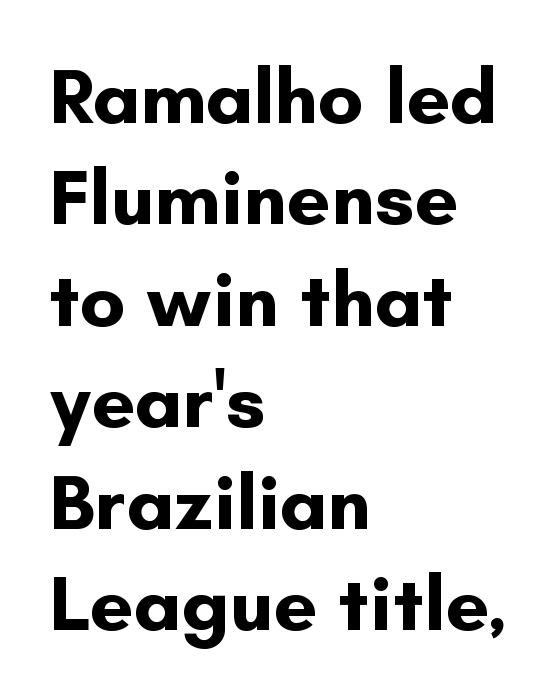
{"serif": "no", "italic": "no", "bold": "yes", "weight": "bold", "width": "normal", "stroke_contrast": "low", "x_height": "small", "monospaced": "no", "underline": "no", "align": "left", "line_spacing": "normal", "line_spacing_ratio": 1.3, "letter_spacing": "normal", "letter_spacing_em": 0.0, "glyph_px": 78}
